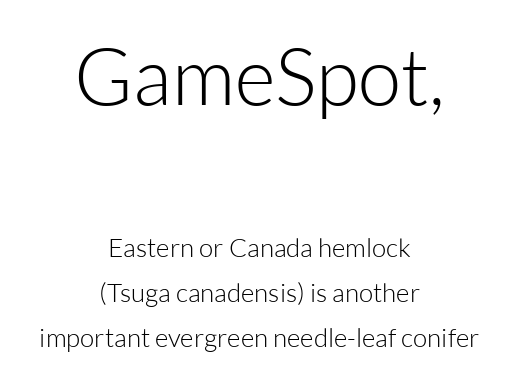
Q: Is the text bold? A: No.
Q: Is the text italic (slanted)? A: No, it is upright.
Q: Is the typeface a serif or a sans-serif typeface? A: Sans-serif.
Q: Is the text underlined? A: No.
Q: How is the paragraph aligned? A: Centered.
Q: Is the spacing between letters normal or unusually wide? A: Normal.
Q: Which block of text is set in a larger size, the first (top) or the second (bottom)? A: The first (top) one.
Q: Width (condensed, normal, or wide)? A: Normal.
Q: Stroke contrast? A: Low.
Q: x-height? A: Medium.
Q: Monospaced? A: No.
